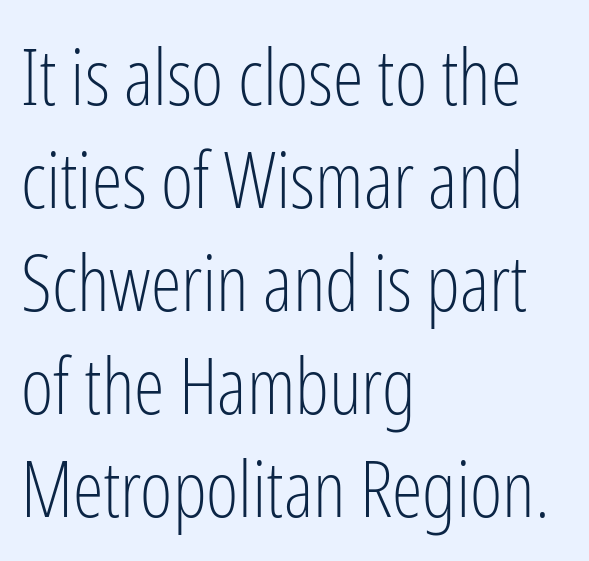
Q: Is the text bold? A: No.
Q: Is the text italic (slanted)? A: No, it is upright.
Q: Is the typeface a serif or a sans-serif typeface? A: Sans-serif.
Q: Is the text underlined? A: No.
Q: How is the paragraph aligned? A: Left-aligned.
Q: Is the spacing between letters normal or unusually wide? A: Normal.
Q: Is the spacing between lines tight, normal or loose? A: Normal.
Q: Width (condensed, normal, or wide)? A: Condensed.
Q: Stroke contrast? A: Low.
Q: x-height? A: Medium.
Q: Monospaced? A: No.
